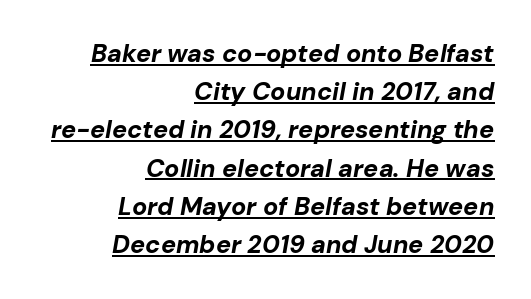
{"italic": "yes", "lean": "right", "slant_degrees": 10, "bold": "yes", "underline": "yes", "align": "right", "line_spacing": "normal", "line_spacing_ratio": 1.53, "letter_spacing": "normal", "letter_spacing_em": 0.0, "glyph_px": 25}
